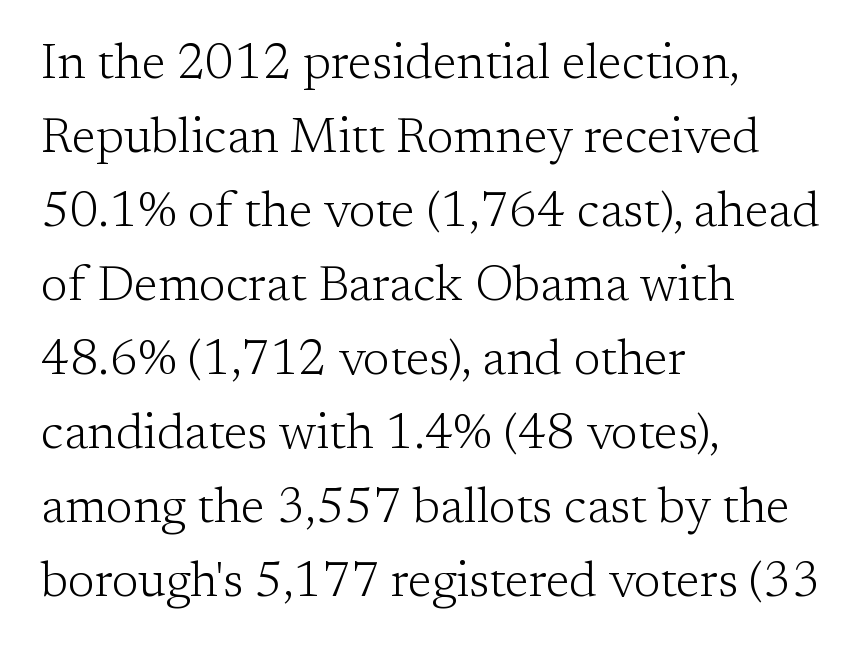
{"serif": "yes", "italic": "no", "bold": "no", "weight": "light", "width": "normal", "stroke_contrast": "low", "x_height": "medium", "monospaced": "no", "underline": "no", "align": "left", "line_spacing": "normal", "line_spacing_ratio": 1.51, "letter_spacing": "normal", "letter_spacing_em": 0.0, "glyph_px": 49}
